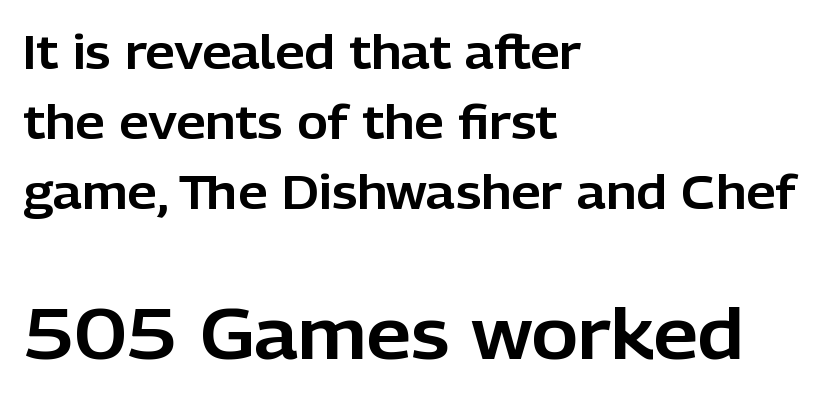
The image shows 71 px sans-serif type, upright; set left-aligned, normal line spacing (1.49x), normal letter spacing, not underlined; the second (bottom) block is 1.51x larger; low stroke contrast and a medium x-height.
